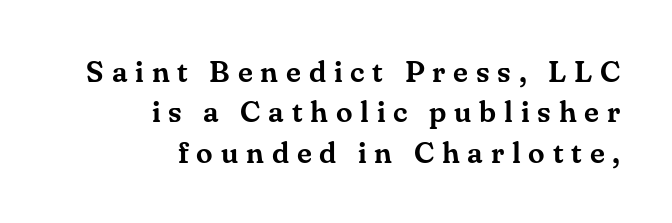
The image shows 30 px serif type, upright; set right-aligned, normal line spacing (1.35x), unusually wide letter spacing (+0.26 em), not underlined; medium stroke contrast and a small x-height.
